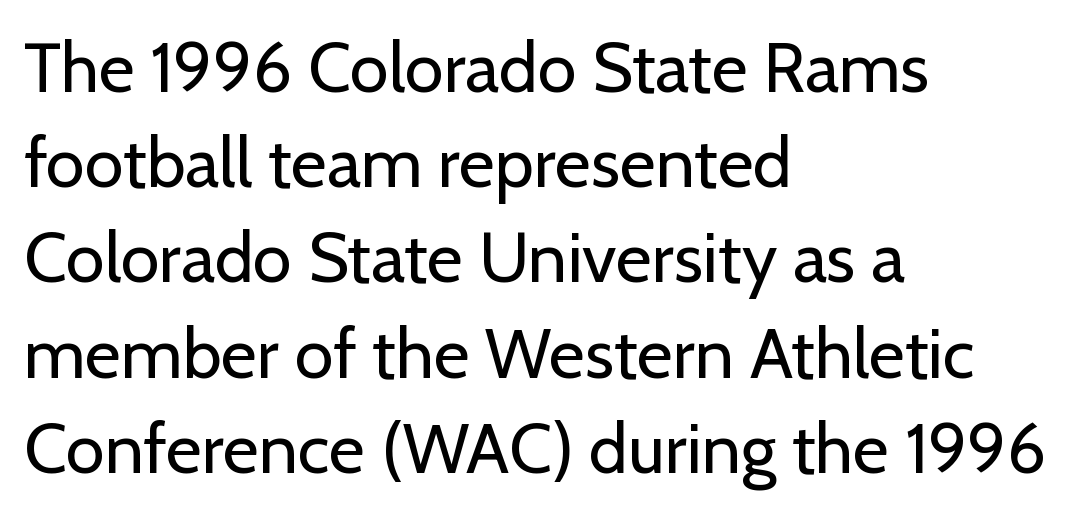
Q: Is the text bold? A: No.
Q: Is the text italic (slanted)? A: No, it is upright.
Q: Is the typeface a serif or a sans-serif typeface? A: Sans-serif.
Q: Is the text underlined? A: No.
Q: How is the paragraph aligned? A: Left-aligned.
Q: Is the spacing between letters normal or unusually wide? A: Normal.
Q: Is the spacing between lines tight, normal or loose? A: Normal.
Q: Width (condensed, normal, or wide)? A: Normal.
Q: Stroke contrast? A: Low.
Q: x-height? A: Medium.
Q: Monospaced? A: No.
